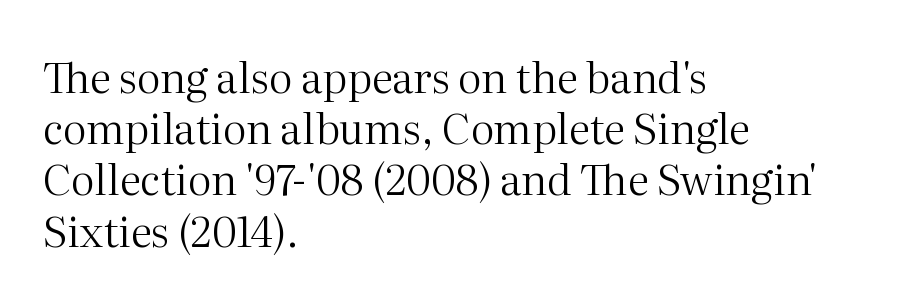
The image shows 42 px regular-weight serif type, upright; set left-aligned, line spacing 1.22x, normal letter spacing, not underlined; medium stroke contrast and a medium x-height.
